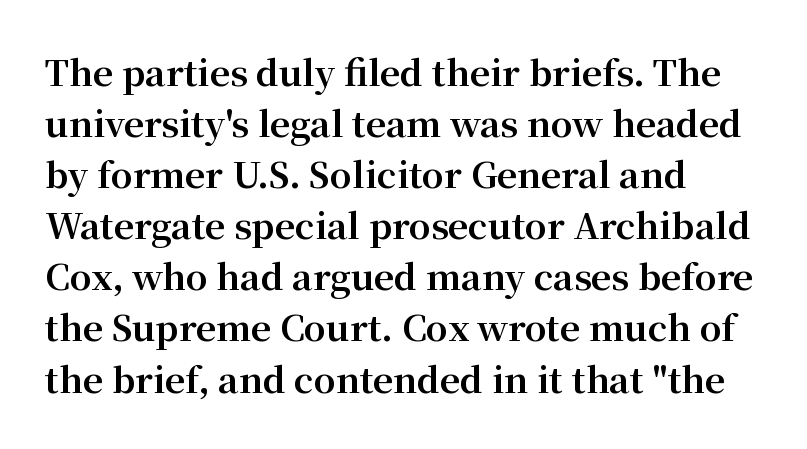
{"serif": "yes", "italic": "no", "bold": "yes", "weight": "bold", "width": "normal", "stroke_contrast": "medium", "x_height": "medium", "monospaced": "no", "underline": "no", "align": "left", "line_spacing": "normal", "line_spacing_ratio": 1.46, "letter_spacing": "normal", "letter_spacing_em": 0.0, "glyph_px": 35}
